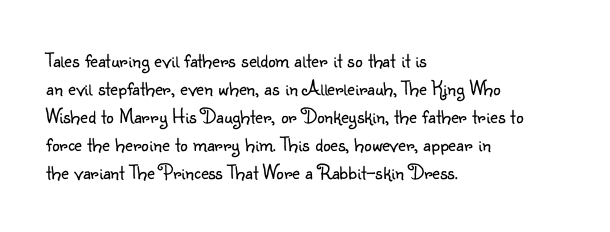
{"italic": "no", "bold": "no", "underline": "no", "align": "left", "line_spacing": "normal", "line_spacing_ratio": 1.33, "letter_spacing": "normal", "letter_spacing_em": 0.0, "glyph_px": 21}
